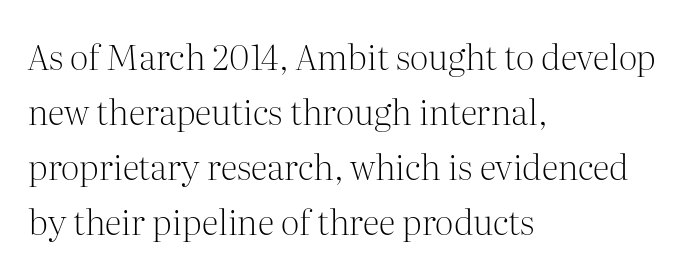
{"serif": "yes", "italic": "no", "bold": "no", "weight": "light", "width": "normal", "stroke_contrast": "medium", "x_height": "medium", "monospaced": "no", "underline": "no", "align": "left", "line_spacing": "normal", "line_spacing_ratio": 1.57, "letter_spacing": "normal", "letter_spacing_em": 0.0, "glyph_px": 35}
